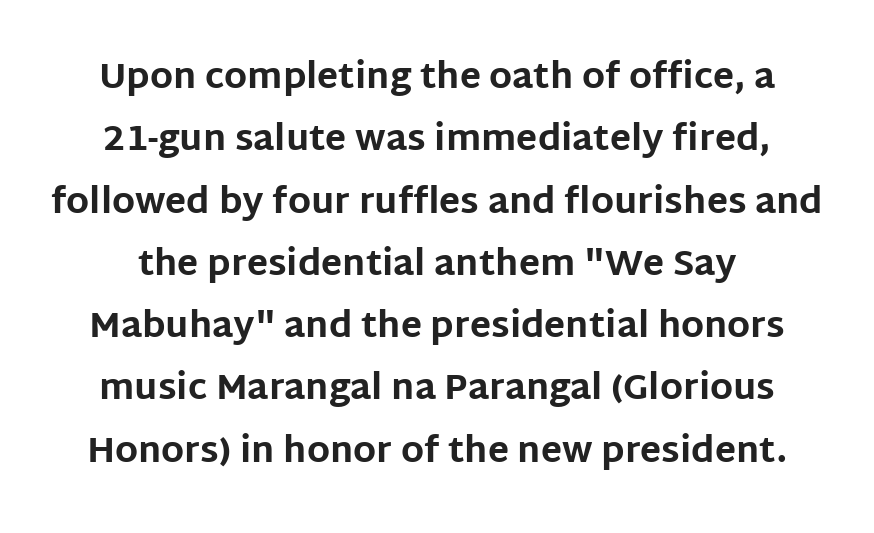
{"serif": "no", "italic": "no", "bold": "yes", "weight": "bold", "width": "normal", "stroke_contrast": "low", "x_height": "large", "monospaced": "no", "underline": "no", "line_spacing_ratio": 1.78, "letter_spacing": "normal", "letter_spacing_em": 0.0, "glyph_px": 35}
